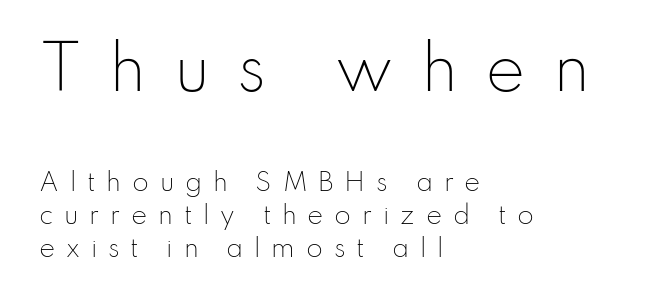
A student would call this left alignment; a typographer would say flush left, rag right. Nope, not italic — everything's standing straight. No word sits above an underline. Examine the stroke ends and you'll find no serifs.
